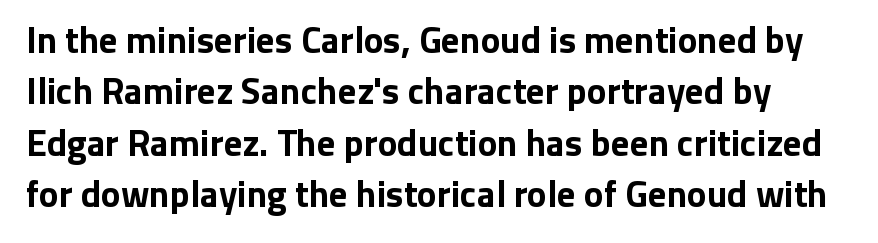
The image shows 37 px bold sans-serif type, upright; set normal line spacing (1.39x), normal letter spacing, not underlined; low stroke contrast and a medium x-height.
